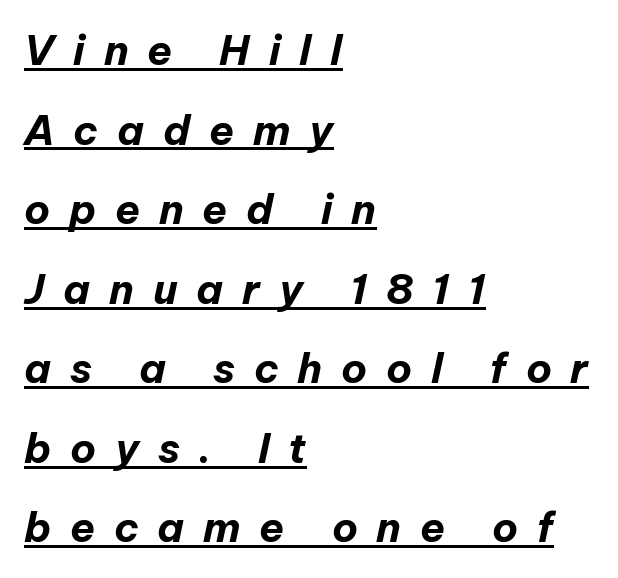
{"italic": "yes", "lean": "right", "slant_degrees": 12, "bold": "yes", "weight": "bold", "width": "normal", "stroke_contrast": "low", "x_height": "medium", "monospaced": "no", "underline": "yes", "align": "left", "line_spacing": "loose", "line_spacing_ratio": 1.94, "letter_spacing": "wide", "letter_spacing_em": 0.46, "glyph_px": 41}
